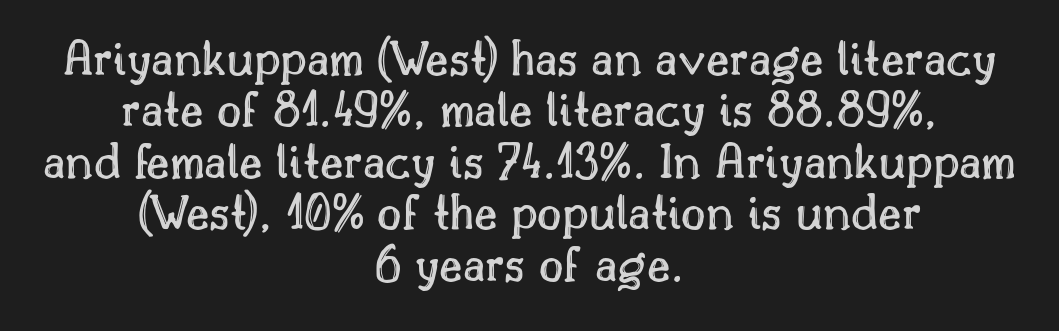
{"italic": "no", "width": "normal", "x_height": "small", "monospaced": "no", "underline": "no", "align": "center", "line_spacing": "tight", "line_spacing_ratio": 0.97, "letter_spacing": "normal", "letter_spacing_em": 0.0, "glyph_px": 53}
